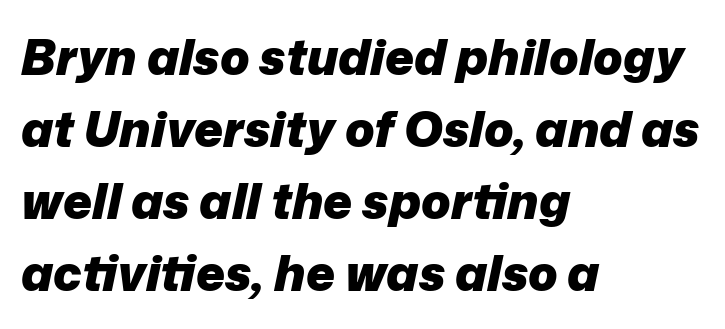
{"italic": "yes", "lean": "right", "slant_degrees": 12, "bold": "yes", "weight": "heavy", "width": "normal", "stroke_contrast": "low", "x_height": "medium", "monospaced": "no", "underline": "no", "align": "left", "line_spacing": "normal", "line_spacing_ratio": 1.47, "letter_spacing": "normal", "letter_spacing_em": 0.0, "glyph_px": 49}
